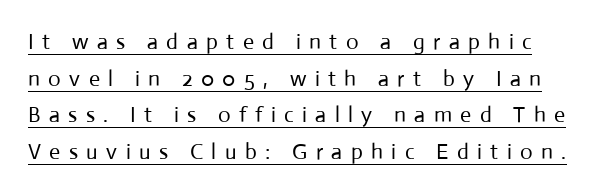
{"italic": "no", "bold": "no", "underline": "yes", "line_spacing": "normal", "line_spacing_ratio": 1.67, "letter_spacing": "wide", "letter_spacing_em": 0.38, "glyph_px": 22}
